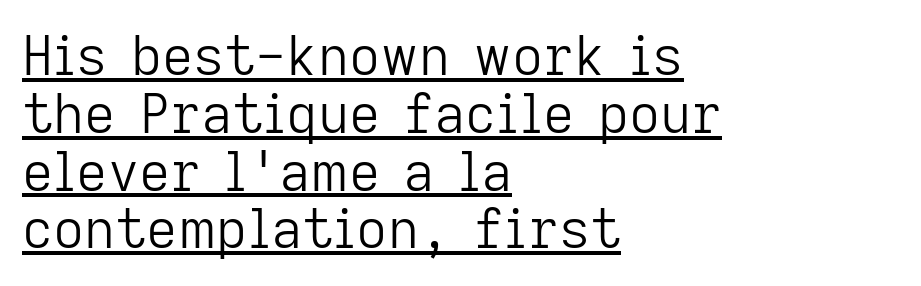
{"serif": "no", "italic": "no", "bold": "no", "weight": "light", "width": "normal", "stroke_contrast": "low", "x_height": "medium", "monospaced": "no", "underline": "yes", "align": "left", "line_spacing": "tight", "line_spacing_ratio": 1.07, "letter_spacing": "normal", "letter_spacing_em": 0.0, "glyph_px": 54}
